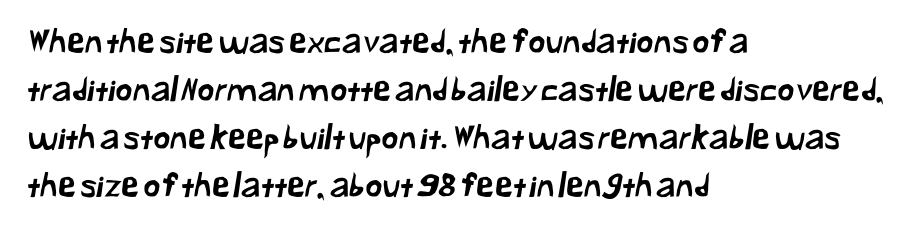
{"serif": "no", "width": "normal", "stroke_contrast": "low", "x_height": "medium", "monospaced": "no", "underline": "no", "align": "left", "line_spacing": "normal", "line_spacing_ratio": 1.45, "letter_spacing": "normal", "letter_spacing_em": 0.0, "glyph_px": 33}
